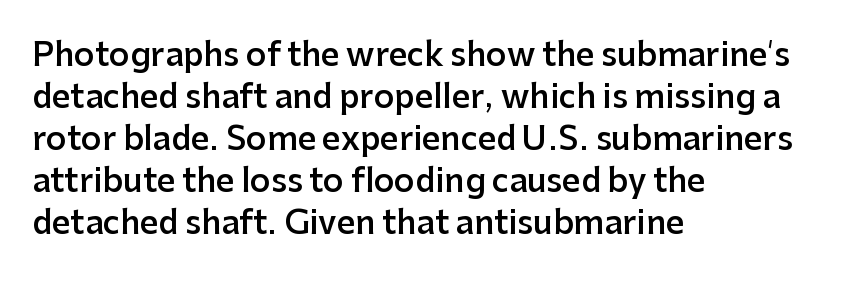
{"serif": "no", "italic": "no", "bold": "semi", "weight": "semibold", "width": "normal", "stroke_contrast": "low", "x_height": "medium", "monospaced": "no", "underline": "no", "align": "left", "line_spacing": "normal", "line_spacing_ratio": 1.31, "letter_spacing": "normal", "letter_spacing_em": 0.0, "glyph_px": 32}
